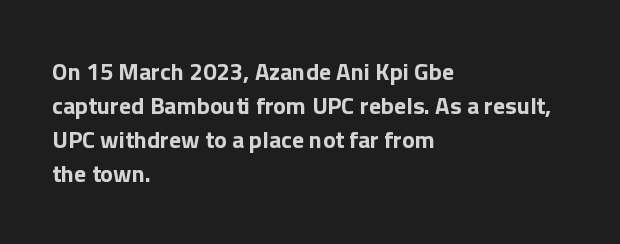
Q: Is the text bold? A: Yes.
Q: Is the text italic (slanted)? A: No, it is upright.
Q: Is the text underlined? A: No.
Q: How is the paragraph aligned? A: Left-aligned.
Q: Is the spacing between letters normal or unusually wide? A: Normal.
Q: Is the spacing between lines tight, normal or loose? A: Normal.
